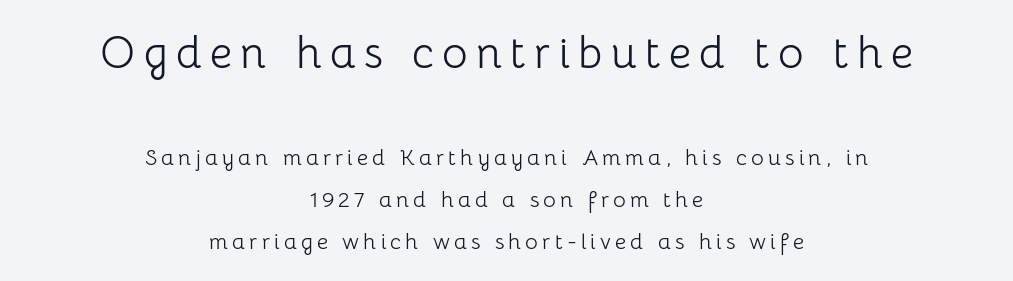
{"serif": "no", "italic": "no", "bold": "no", "weight": "light", "width": "normal", "stroke_contrast": "low", "x_height": "medium", "monospaced": "no", "underline": "no", "align": "center", "line_spacing_ratio": 1.89, "larger_block": "first", "size_ratio": 2.0, "glyph_px": 44}
